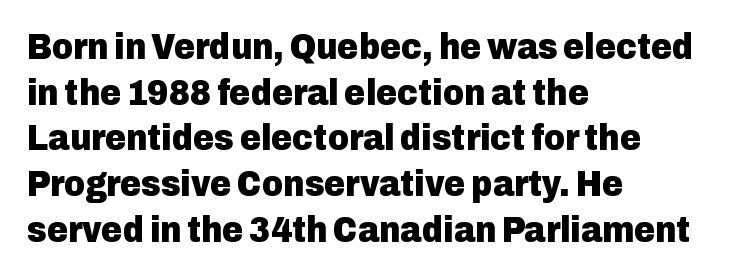
Q: Is the text bold? A: Yes.
Q: Is the text italic (slanted)? A: No, it is upright.
Q: Is the typeface a serif or a sans-serif typeface? A: Sans-serif.
Q: Is the text underlined? A: No.
Q: How is the paragraph aligned? A: Left-aligned.
Q: Is the spacing between letters normal or unusually wide? A: Normal.
Q: Is the spacing between lines tight, normal or loose? A: Normal.
Q: Width (condensed, normal, or wide)? A: Normal.
Q: Stroke contrast? A: Low.
Q: x-height? A: Medium.
Q: Monospaced? A: No.
